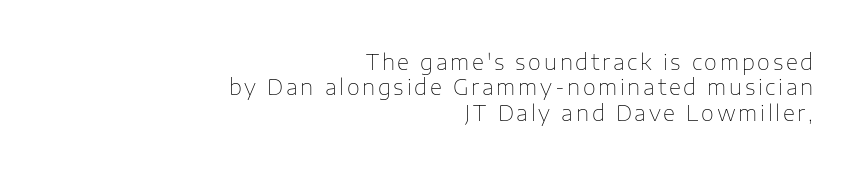
{"italic": "no", "bold": "no", "underline": "no", "align": "right", "line_spacing_ratio": 1.21, "glyph_px": 21}
